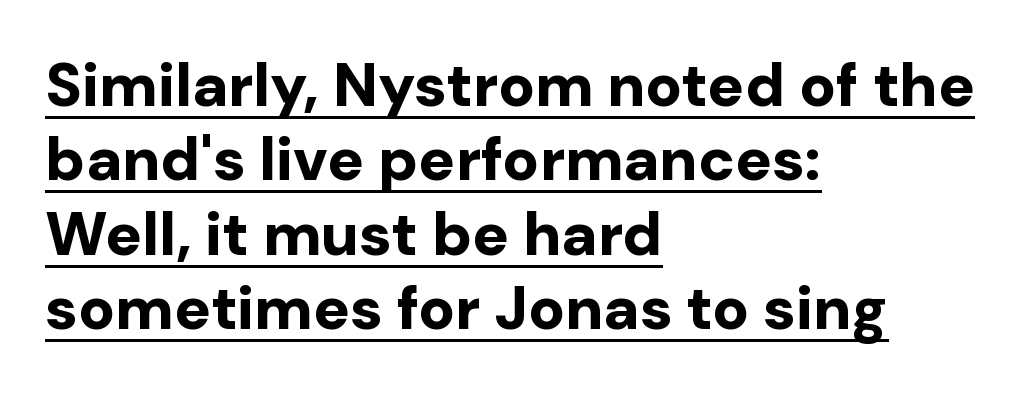
Q: Is the text bold? A: Yes.
Q: Is the text italic (slanted)? A: No, it is upright.
Q: Is the typeface a serif or a sans-serif typeface? A: Sans-serif.
Q: Is the text underlined? A: Yes.
Q: How is the paragraph aligned? A: Left-aligned.
Q: Is the spacing between letters normal or unusually wide? A: Normal.
Q: Width (condensed, normal, or wide)? A: Normal.
Q: Stroke contrast? A: Low.
Q: x-height? A: Medium.
Q: Monospaced? A: No.
